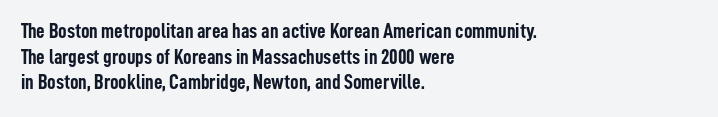
The image shows 21 px bold type, upright; set left-aligned, line spacing 1.22x, normal letter spacing, not underlined.
